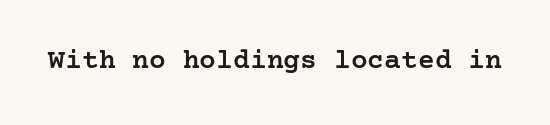
The typography opts for an upright posture over an oblique one. The string is rendered with underlining switched off. The horizontal fit of the characters is conventional and even. Font category for this specimen: serif. A bit beefed up — I'd call it semibold rather than bold.
